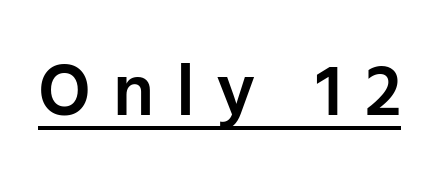
The string is rendered with underlining switched on. Italic: no, the glyphs are upright roman. The letterforms stand isolated, each surrounded by extra space. These lines are rendered in a variable-pitch font.
